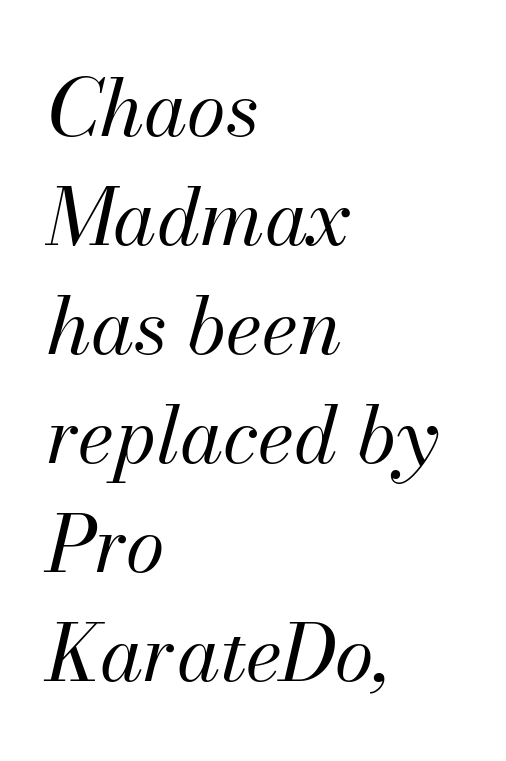
{"italic": "yes", "lean": "right", "slant_degrees": 13, "bold": "no", "weight": "regular", "width": "normal", "stroke_contrast": "medium", "x_height": "small", "monospaced": "no", "underline": "no", "align": "left", "line_spacing": "normal", "line_spacing_ratio": 1.38, "letter_spacing": "normal", "letter_spacing_em": 0.0, "glyph_px": 79}
